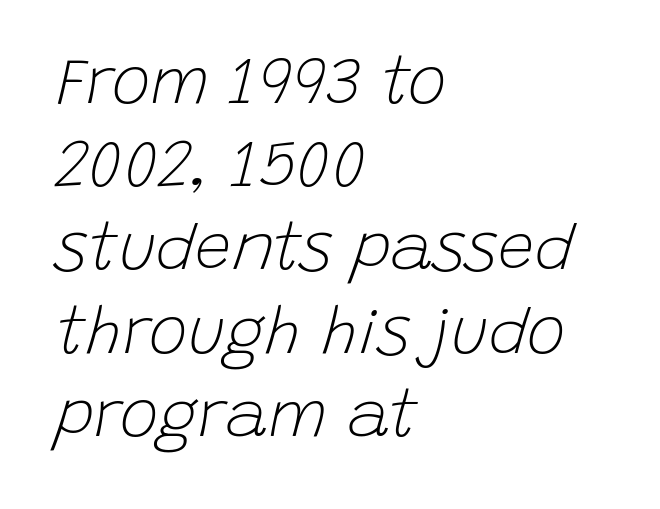
The image shows 65 px light type, italic (leaning right); set left-aligned, normal line spacing (1.28x), normal letter spacing, not underlined; low stroke contrast and a large x-height.
